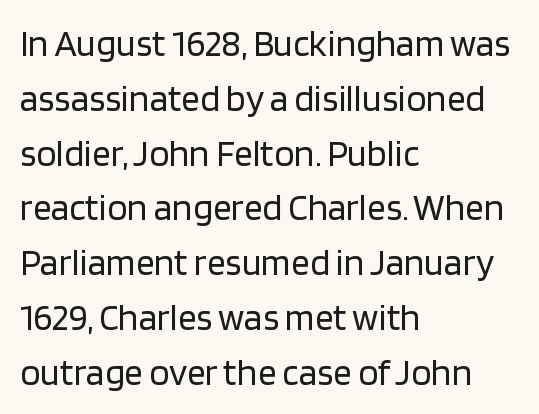
{"serif": "no", "italic": "no", "bold": "no", "weight": "regular", "width": "normal", "stroke_contrast": "low", "x_height": "large", "monospaced": "no", "underline": "no", "align": "left", "line_spacing": "normal", "line_spacing_ratio": 1.48, "letter_spacing": "normal", "letter_spacing_em": 0.0, "glyph_px": 37}
